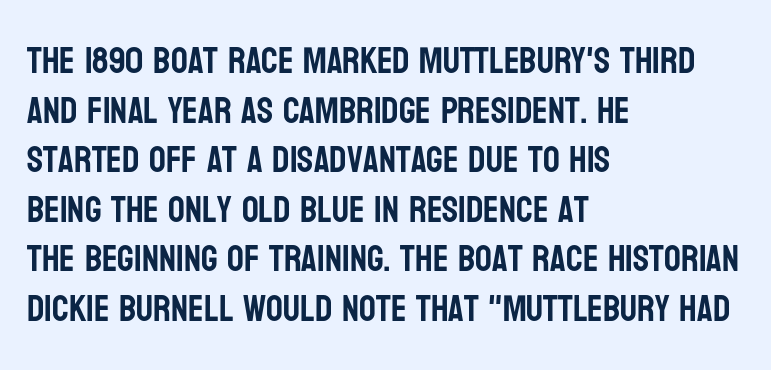
Are there feet on the stems? There aren't — it's a sans. Words float on clear page, feet unadorned. Nobody touched the tracking dial on this one. Left-aligned paragraph, ragged on the right.
